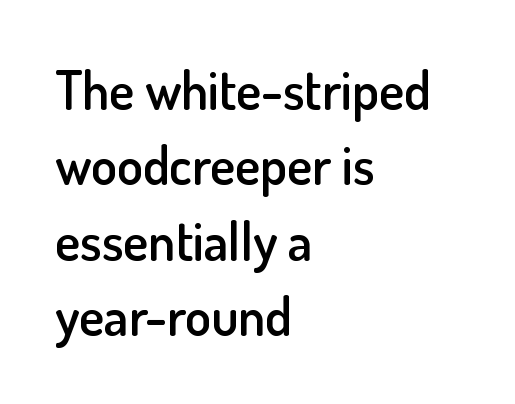
{"serif": "no", "italic": "no", "bold": "semi", "weight": "semibold", "width": "normal", "stroke_contrast": "low", "x_height": "small", "monospaced": "no", "underline": "no", "align": "left", "line_spacing": "normal", "line_spacing_ratio": 1.42, "letter_spacing": "normal", "letter_spacing_em": 0.0, "glyph_px": 53}
